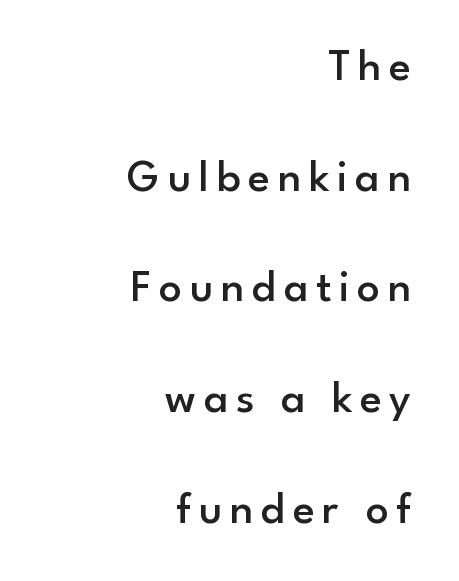
{"serif": "no", "italic": "no", "bold": "semi", "weight": "semibold", "width": "normal", "stroke_contrast": "low", "x_height": "small", "monospaced": "no", "underline": "no", "align": "right", "line_spacing": "loose", "line_spacing_ratio": 2.46, "glyph_px": 45}
